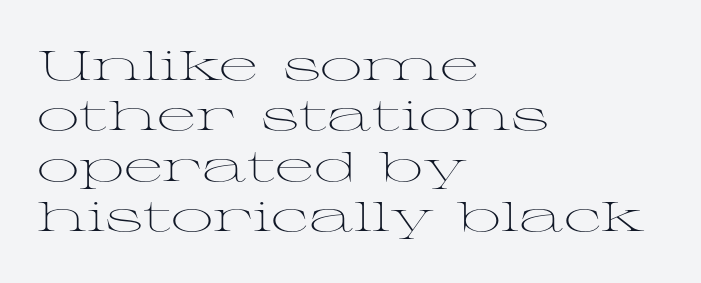
You could call the tracking neutral — neither tight nor loose. Characters remain perfectly vertical along every line. The characters display serif detailing at their extremities. The space directly below the letters is spotless. Looks like regular typesetting: each glyph gets only the width it needs.
